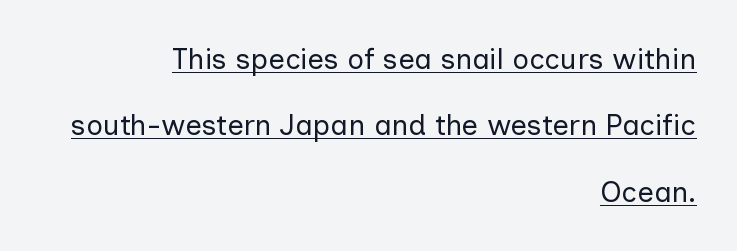
Q: Is the text bold? A: No.
Q: Is the text italic (slanted)? A: No, it is upright.
Q: Is the typeface a serif or a sans-serif typeface? A: Sans-serif.
Q: Is the text underlined? A: Yes.
Q: How is the paragraph aligned? A: Right-aligned.
Q: Is the spacing between letters normal or unusually wide? A: Normal.
Q: Is the spacing between lines tight, normal or loose? A: Loose.
Q: Width (condensed, normal, or wide)? A: Normal.
Q: Stroke contrast? A: Low.
Q: x-height? A: Medium.
Q: Monospaced? A: No.
